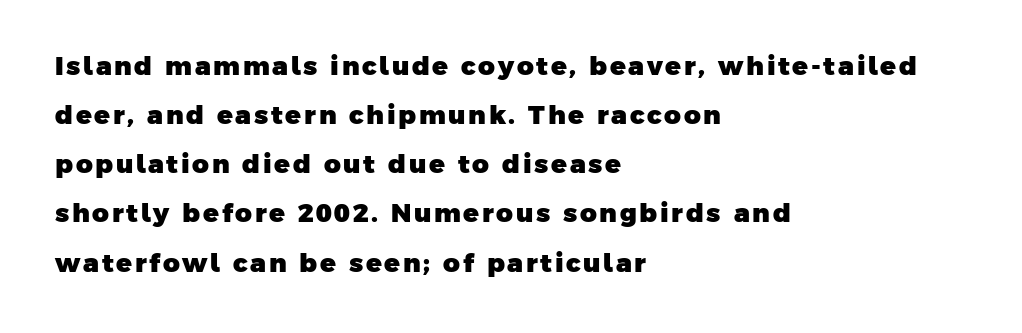
The image shows 26 px bold type; set left-aligned, line spacing 1.89x, not underlined.
